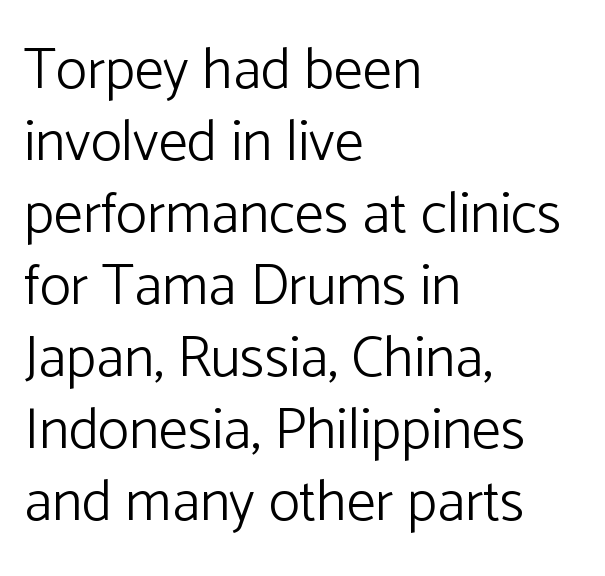
{"serif": "no", "italic": "no", "bold": "no", "weight": "light", "width": "normal", "stroke_contrast": "low", "x_height": "medium", "monospaced": "no", "underline": "no", "align": "left", "line_spacing_ratio": 1.24, "letter_spacing": "normal", "letter_spacing_em": 0.0, "glyph_px": 58}
